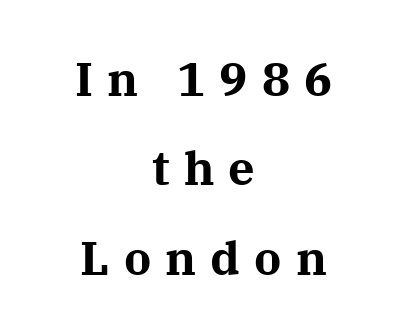
The image shows 47 px bold serif type, upright; set centered, loose line spacing (1.9x), unusually wide letter spacing (+0.3 em), not underlined; medium stroke contrast and a medium x-height.
